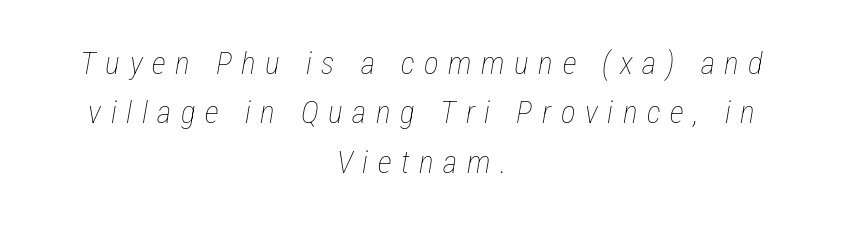
{"italic": "yes", "lean": "right", "slant_degrees": 12, "bold": "no", "weight": "thin", "width": "condensed", "stroke_contrast": "low", "x_height": "medium", "monospaced": "no", "underline": "no", "align": "center", "line_spacing": "normal", "line_spacing_ratio": 1.59, "letter_spacing": "wide", "letter_spacing_em": 0.31, "glyph_px": 31}
